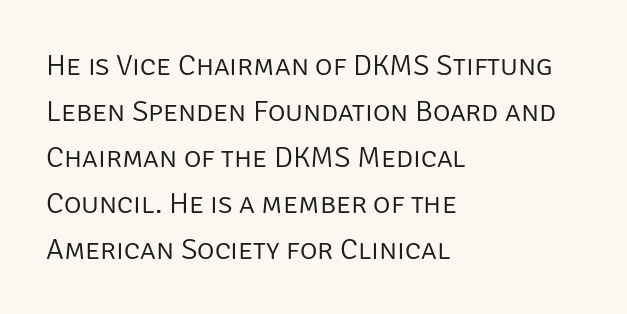
{"serif": "no", "italic": "no", "bold": "no", "weight": "light", "width": "normal", "stroke_contrast": "low", "x_height": "large", "monospaced": "no", "underline": "no", "align": "left", "line_spacing": "normal", "line_spacing_ratio": 1.53, "letter_spacing": "normal", "letter_spacing_em": 0.0, "glyph_px": 30}
